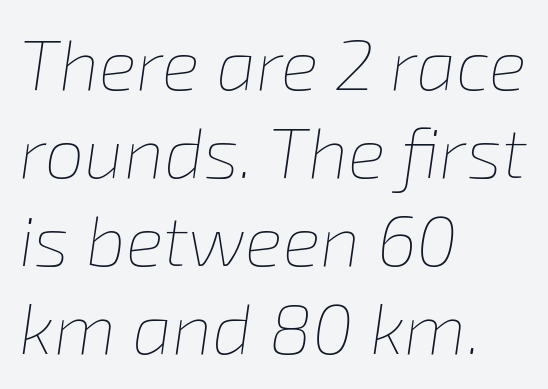
Is the block centered? No — it sits flush against the left margin. The words here are not underlined. Think of a printed novel: that variable character pitch is what you see here. Students, note that the glyphs here touch the page at normal intervals. The lettering tilts uniformly, giving the passage an italic look. The weight tops out at a normal text grade.
